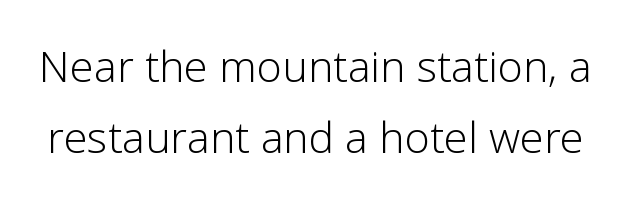
{"serif": "no", "italic": "no", "bold": "no", "weight": "light", "width": "normal", "stroke_contrast": "low", "x_height": "medium", "monospaced": "no", "underline": "no", "line_spacing": "normal", "line_spacing_ratio": 1.64, "letter_spacing": "normal", "letter_spacing_em": 0.0, "glyph_px": 43}
